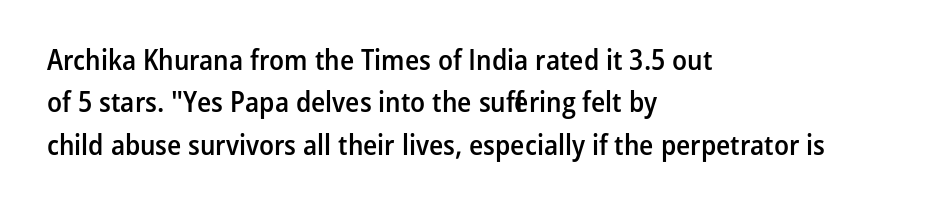
The image shows 29 px semibold, condensed sans-serif type, upright; set left-aligned, normal line spacing (1.46x), normal letter spacing, not underlined; low stroke contrast and a medium x-height.
